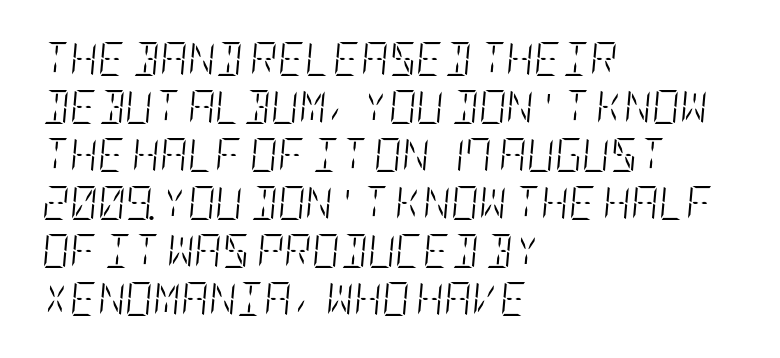
Q: Is the text bold? A: No.
Q: Is the text italic (slanted)? A: Yes, it leans right by about 5 degrees.
Q: Is the text underlined? A: No.
Q: How is the paragraph aligned? A: Left-aligned.
Q: Is the spacing between letters normal or unusually wide? A: Normal.
Q: Is the spacing between lines tight, normal or loose? A: Normal.
Q: Width (condensed, normal, or wide)? A: Condensed.
Q: Stroke contrast? A: Low.
Q: x-height? A: Large.
